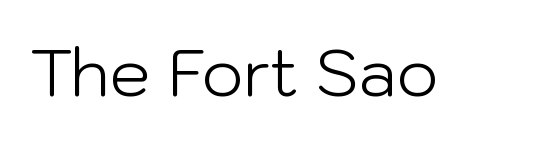
Grotesque or geometric, the face here clearly has no serifs. Character widths vary here, with narrow letters taking less room than wide ones. The typography opts for an upright posture over an oblique one. The words here are not underlined.
